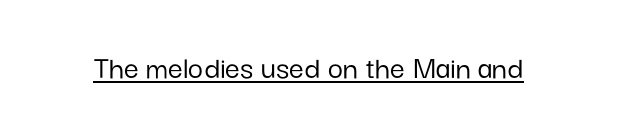
Q: Is the text italic (slanted)? A: No, it is upright.
Q: Is the typeface a serif or a sans-serif typeface? A: Sans-serif.
Q: Is the text underlined? A: Yes.
Q: Is the spacing between letters normal or unusually wide? A: Normal.
Q: Width (condensed, normal, or wide)? A: Normal.
Q: Stroke contrast? A: Low.
Q: x-height? A: Medium.
Q: Monospaced? A: No.
